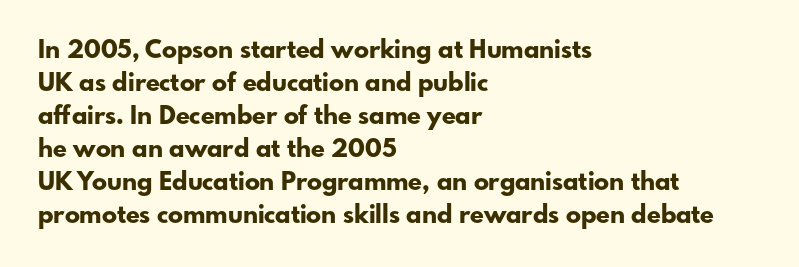
Q: Is the text bold? A: Yes.
Q: Is the text italic (slanted)? A: No, it is upright.
Q: Is the text underlined? A: No.
Q: How is the paragraph aligned? A: Left-aligned.
Q: Is the spacing between letters normal or unusually wide? A: Normal.
Q: Is the spacing between lines tight, normal or loose? A: Normal.
